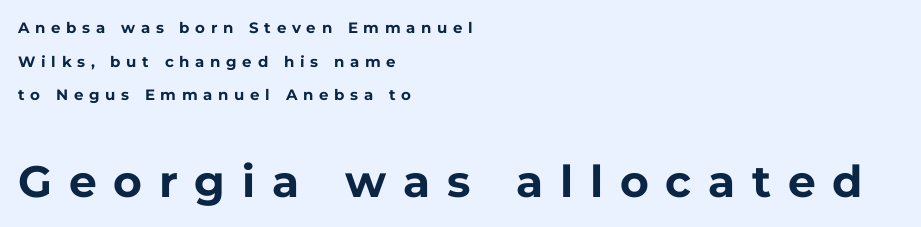
Q: Is the text bold? A: Yes.
Q: Is the text italic (slanted)? A: No, it is upright.
Q: Is the typeface a serif or a sans-serif typeface? A: Sans-serif.
Q: Is the text underlined? A: No.
Q: How is the paragraph aligned? A: Left-aligned.
Q: Is the spacing between letters normal or unusually wide? A: Unusually wide.
Q: Is the spacing between lines tight, normal or loose? A: Loose.
Q: Which block of text is set in a larger size, the first (top) or the second (bottom)? A: The second (bottom) one.
Q: Width (condensed, normal, or wide)? A: Normal.
Q: Stroke contrast? A: Low.
Q: x-height? A: Medium.
Q: Monospaced? A: No.
